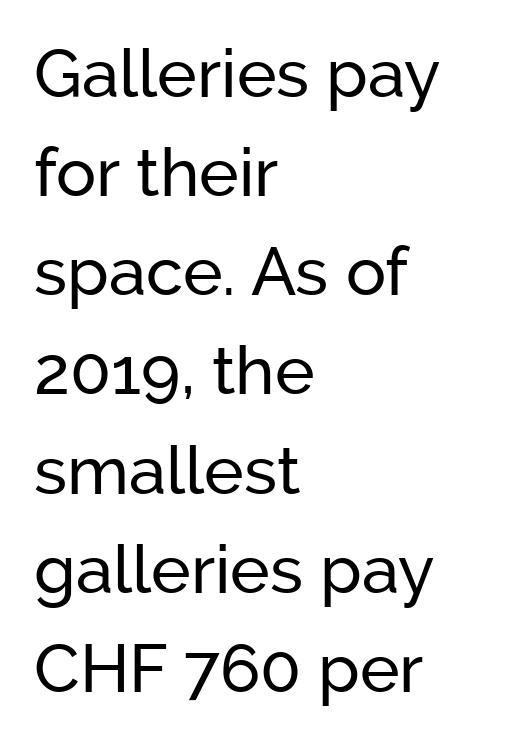
{"serif": "no", "italic": "no", "width": "normal", "stroke_contrast": "low", "x_height": "medium", "monospaced": "no", "underline": "no", "align": "left", "line_spacing": "normal", "line_spacing_ratio": 1.48, "letter_spacing": "normal", "letter_spacing_em": 0.0, "glyph_px": 67}
